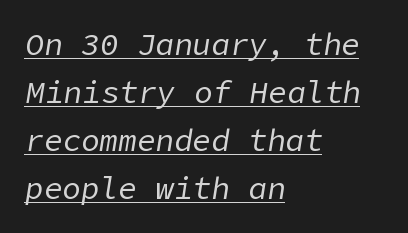
{"italic": "yes", "lean": "right", "slant_degrees": 9, "bold": "no", "weight": "regular", "width": "normal", "stroke_contrast": "low", "x_height": "medium", "underline": "yes", "align": "left", "line_spacing": "normal", "line_spacing_ratio": 1.55, "letter_spacing": "normal", "letter_spacing_em": 0.0, "glyph_px": 31}
